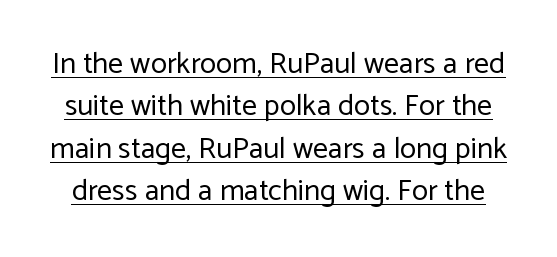
Q: Is the text bold? A: No.
Q: Is the text italic (slanted)? A: No, it is upright.
Q: Is the typeface a serif or a sans-serif typeface? A: Sans-serif.
Q: Is the text underlined? A: Yes.
Q: Is the spacing between letters normal or unusually wide? A: Normal.
Q: Is the spacing between lines tight, normal or loose? A: Normal.
Q: Width (condensed, normal, or wide)? A: Normal.
Q: Stroke contrast? A: Low.
Q: x-height? A: Medium.
Q: Monospaced? A: No.
